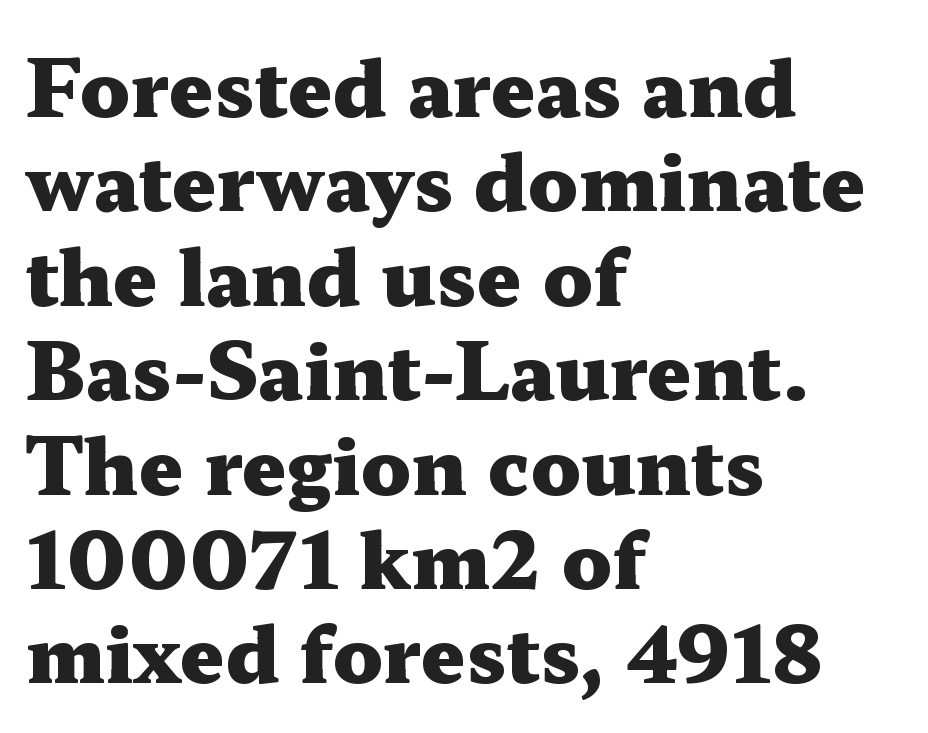
Q: Is the text bold? A: Yes.
Q: Is the text italic (slanted)? A: No, it is upright.
Q: Is the typeface a serif or a sans-serif typeface? A: Serif.
Q: Is the text underlined? A: No.
Q: How is the paragraph aligned? A: Left-aligned.
Q: Is the spacing between letters normal or unusually wide? A: Normal.
Q: Width (condensed, normal, or wide)? A: Wide.
Q: Stroke contrast? A: Medium.
Q: x-height? A: Medium.
Q: Monospaced? A: No.
